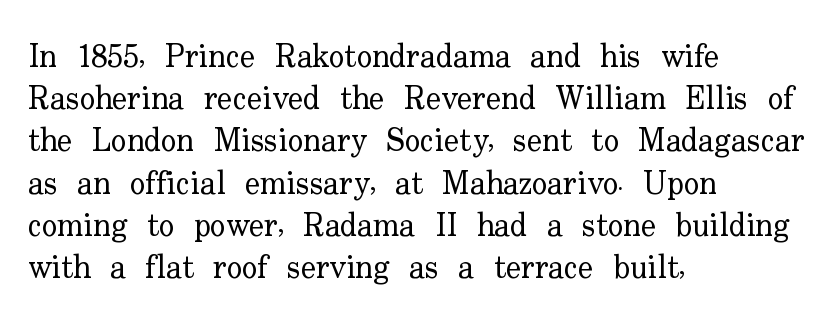
One-word summary of the alignment: left. Summary of weight: not heavy and not bold. Does the lettering tilt? It doesn't — this is upright. Descenders are the only things crossing below the line. Little horizontal feet cap the strokes, marking this as serif type. Here the glyphs are tracked normally, forming tight word shapes.
